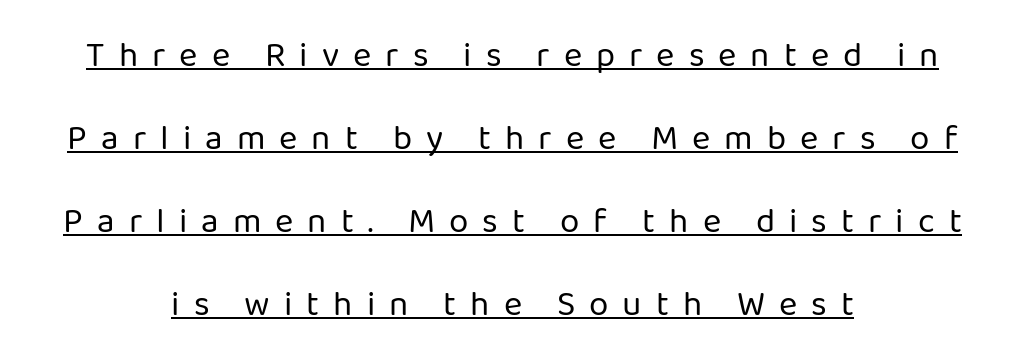
{"serif": "no", "italic": "no", "bold": "no", "weight": "regular", "width": "normal", "stroke_contrast": "low", "x_height": "medium", "monospaced": "no", "underline": "yes", "align": "center", "line_spacing": "loose", "line_spacing_ratio": 2.37, "letter_spacing": "wide", "letter_spacing_em": 0.4, "glyph_px": 35}
